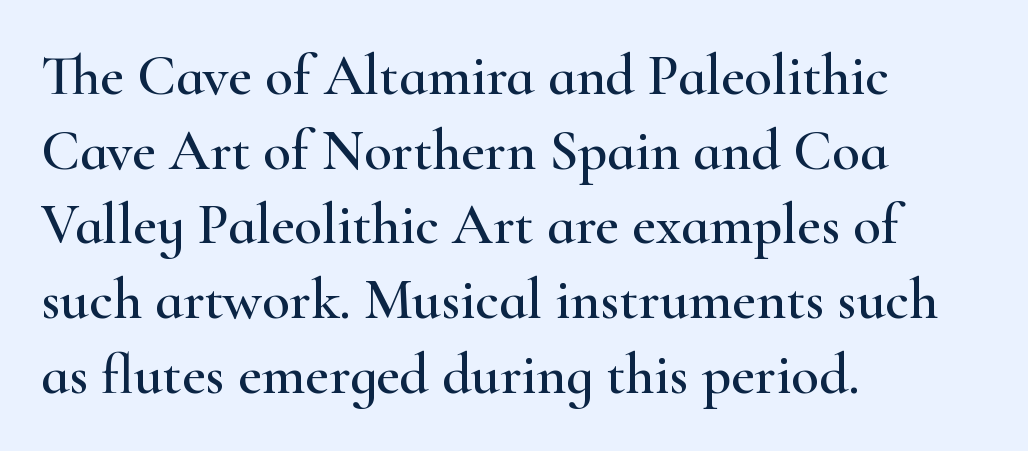
Check where the strokes stop: tiny serifs finish them off. Posture: vertical. Honestly, the letter spacing is just normal — you wouldn't notice it. The ragged edge is on the right, which tells us the setting is flush left. A typesetter would call this proportional, since set widths differ per character.
